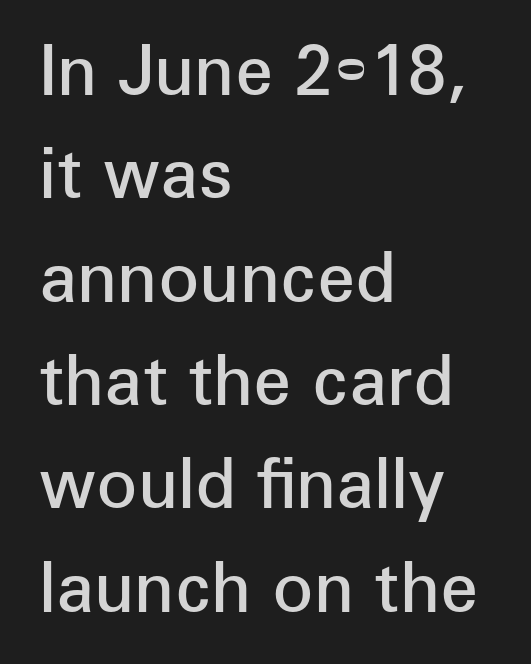
The image shows 68 px semibold sans-serif type, upright; set left-aligned, normal line spacing (1.52x), normal letter spacing, not underlined; low stroke contrast and a medium x-height.
